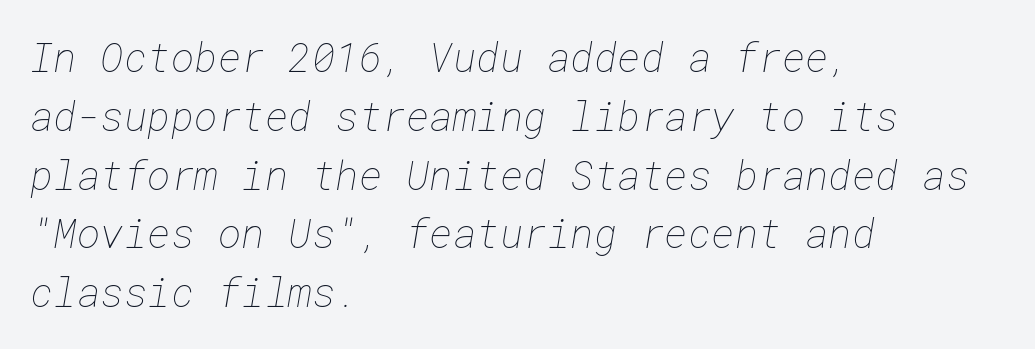
The image shows 40 px thin type; set left-aligned, normal line spacing (1.47x), normal letter spacing, not underlined; low stroke contrast and a medium x-height.
